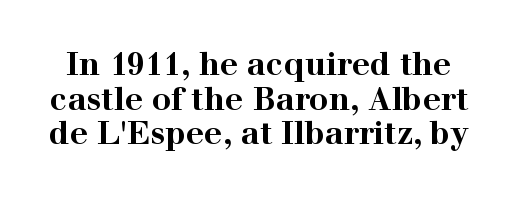
{"serif": "yes", "italic": "no", "bold": "yes", "weight": "bold", "width": "wide", "stroke_contrast": "high", "x_height": "medium", "monospaced": "no", "underline": "no", "line_spacing": "tight", "line_spacing_ratio": 1.08, "letter_spacing": "normal", "letter_spacing_em": 0.0, "glyph_px": 32}
